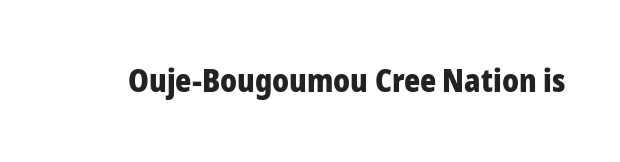
Think of a printed novel: that variable character pitch is what you see here. A roman cut, with each character standing at attention. The designer went with a sans here, leaving each stem footless. Anything drawn beneath the words? Only blank space. Characters follow at the spacing the type designer built in. The passage shown is emphatically bold.
